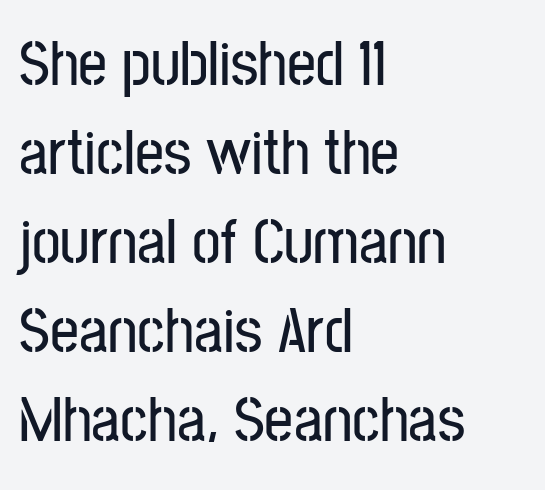
Any mark beneath the type? The region is blank. The type sits square on the baseline with zero lean. Proportional: the letters do not fall into vertical columns. Font category for this specimen: sans-serif. Compared with a centered layout, this one pins lines to the left instead.
